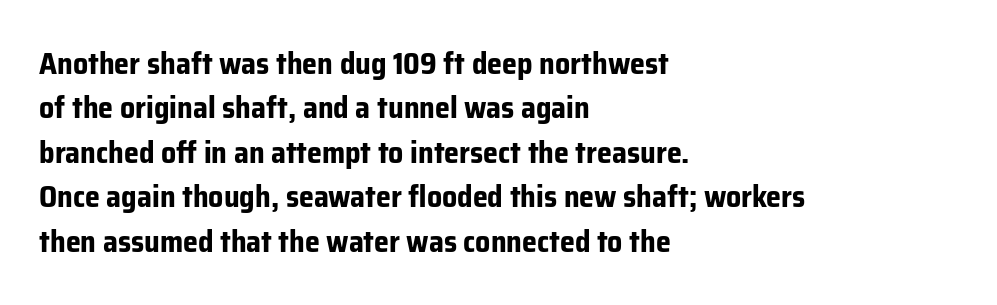
Look at the bottom of the vertical strokes: they stop flat, with no serifs. Honestly, the row spacing looks completely unremarkable. These lines were composed using upright roman letters. Do the characters align in a grid? No, the font is proportional. Does the weight exceed regular? Yes, all the way to bold. The lines in this sample share a left origin and differ only in where they stop.
